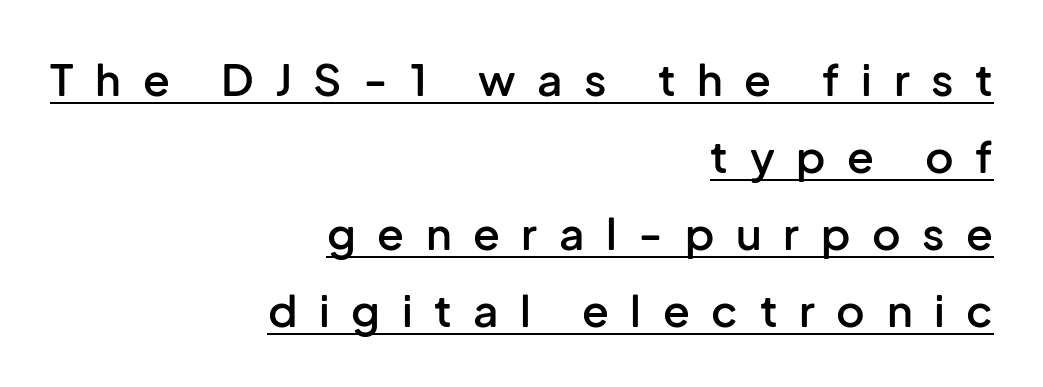
Is the letter spacing exaggerated? Yes — the characters are pushed far apart. In designer terms, the underline attribute is active on this setting. Stroke terminals: plain, sans-serif. Casual observation: everything's shoved over to the right. The sample has been set in demibold, a notch under bold. Style check: upright.
